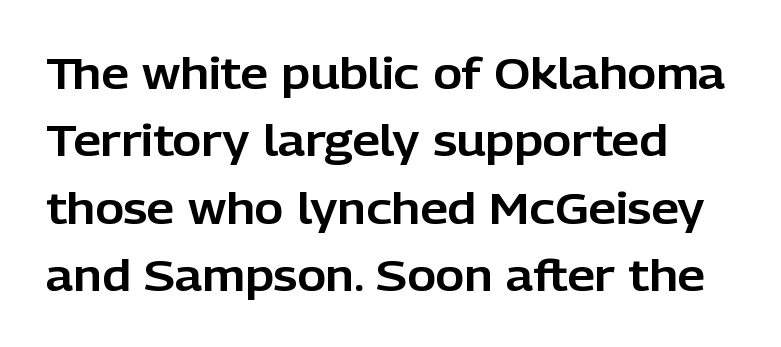
The lines sit at an ordinary, default distance from one another. How are the letters spaced? Ordinarily, with no added tracking. The space beneath each line is pristine and unruled. Style check: upright. Is this a fixed-width face? No — the glyphs have proportional, varying widths.
